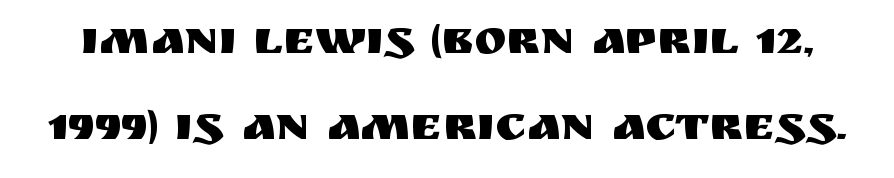
Q: Is the text italic (slanted)? A: No, it is upright.
Q: Is the typeface a serif or a sans-serif typeface? A: Sans-serif.
Q: Is the text underlined? A: No.
Q: Is the spacing between letters normal or unusually wide? A: Normal.
Q: Width (condensed, normal, or wide)? A: Normal.
Q: Stroke contrast? A: Medium.
Q: x-height? A: Large.
Q: Monospaced? A: No.
